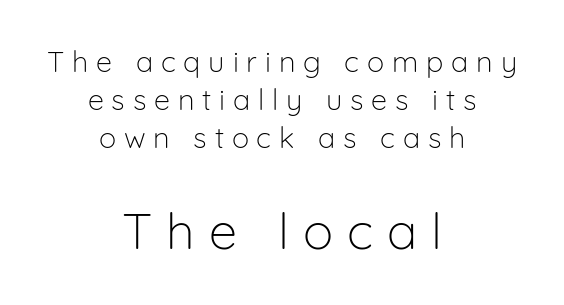
These lines are rendered in a variable-pitch font. Scale increases going downward across the two blocks. The tracking reads as deliberately expanded to a designer's eye. The words here are not underlined. The font family rendered here belongs to the sans-serif group. Both edges are ragged and mirror each other, which tells us the setting is centered.
